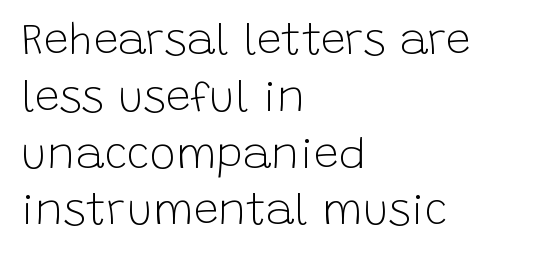
Q: Is the text bold? A: No.
Q: Is the text italic (slanted)? A: No, it is upright.
Q: Is the typeface a serif or a sans-serif typeface? A: Sans-serif.
Q: Is the text underlined? A: No.
Q: How is the paragraph aligned? A: Left-aligned.
Q: Is the spacing between letters normal or unusually wide? A: Normal.
Q: Is the spacing between lines tight, normal or loose? A: Normal.
Q: Width (condensed, normal, or wide)? A: Normal.
Q: Stroke contrast? A: Low.
Q: x-height? A: Large.
Q: Monospaced? A: No.
